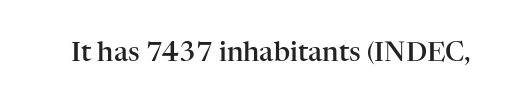
{"italic": "no", "bold": "semi", "underline": "no", "letter_spacing": "normal", "letter_spacing_em": 0.0, "glyph_px": 27}
